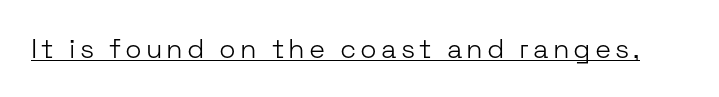
The image shows 27 px text type, upright; set underlined.
